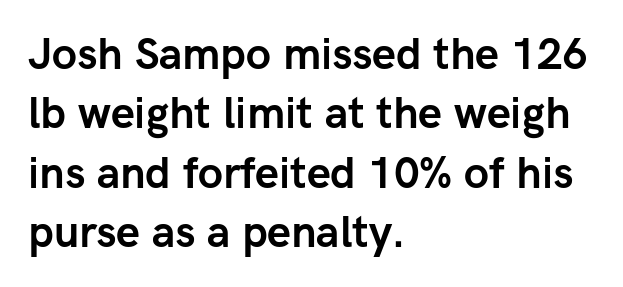
{"serif": "no", "italic": "no", "bold": "yes", "weight": "semibold", "width": "normal", "stroke_contrast": "low", "x_height": "medium", "monospaced": "no", "underline": "no", "align": "left", "line_spacing": "normal", "line_spacing_ratio": 1.38, "letter_spacing": "normal", "letter_spacing_em": 0.0, "glyph_px": 43}
